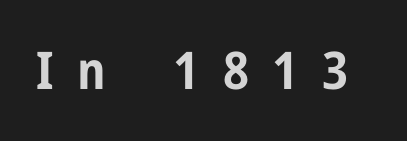
The image shows 52 px bold, condensed sans-serif type, upright; set unusually wide letter spacing (+0.45 em), not underlined; low stroke contrast and a medium x-height.
